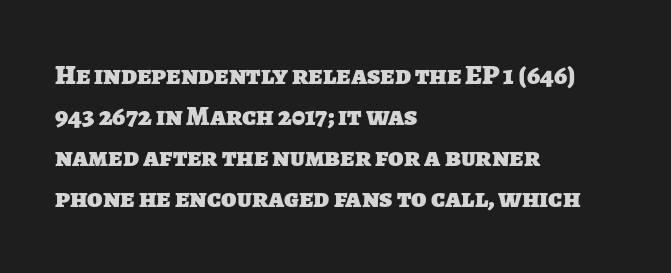
The image shows 28 px heavy sans-serif type; set left-aligned, normal line spacing (1.47x), normal letter spacing, not underlined; low stroke contrast and a large x-height.
